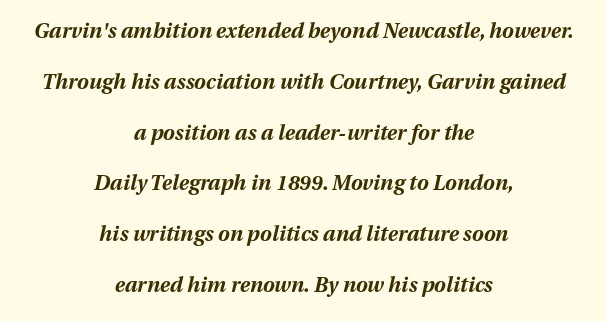
{"italic": "yes", "lean": "right", "slant_degrees": 13, "bold": "yes", "underline": "no", "align": "center", "line_spacing": "loose", "line_spacing_ratio": 2.42, "letter_spacing": "normal", "letter_spacing_em": 0.0, "glyph_px": 21}
